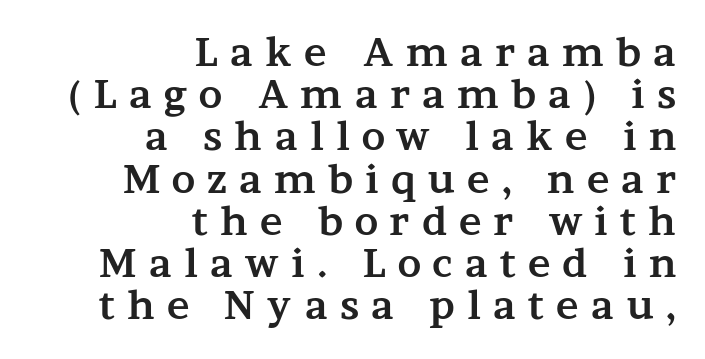
{"serif": "yes", "italic": "no", "bold": "yes", "weight": "bold", "width": "wide", "stroke_contrast": "medium", "x_height": "medium", "monospaced": "no", "underline": "no", "align": "right", "line_spacing": "tight", "line_spacing_ratio": 1.11, "letter_spacing": "wide", "letter_spacing_em": 0.32, "glyph_px": 38}
